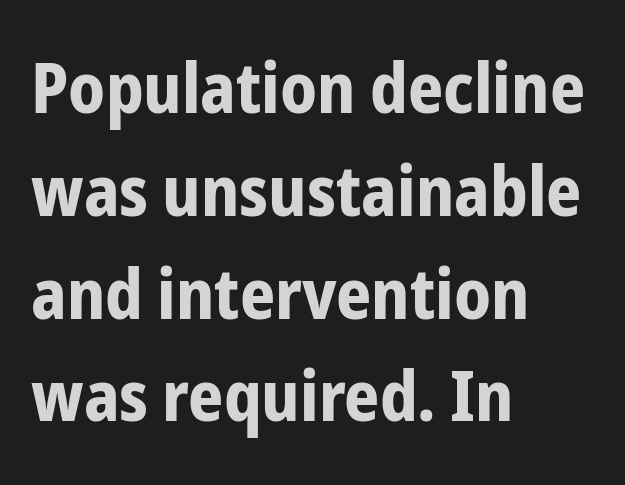
{"serif": "no", "italic": "no", "bold": "yes", "weight": "bold", "width": "condensed", "stroke_contrast": "low", "x_height": "medium", "monospaced": "no", "underline": "no", "align": "left", "line_spacing": "normal", "line_spacing_ratio": 1.49, "letter_spacing": "normal", "letter_spacing_em": 0.0, "glyph_px": 69}
